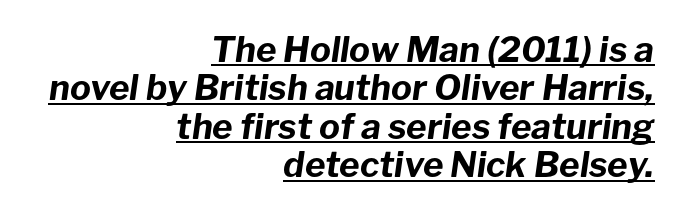
{"italic": "yes", "lean": "right", "slant_degrees": 8, "bold": "yes", "weight": "bold", "width": "normal", "stroke_contrast": "low", "x_height": "medium", "monospaced": "no", "underline": "yes", "align": "right", "line_spacing": "tight", "line_spacing_ratio": 1.1, "letter_spacing": "normal", "letter_spacing_em": 0.0, "glyph_px": 35}
